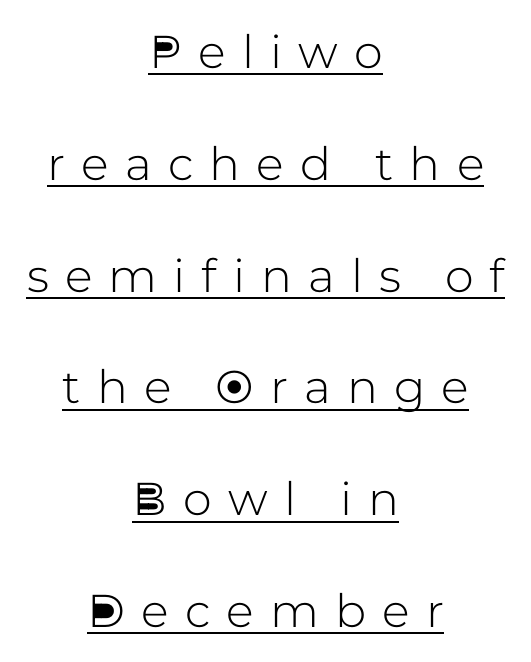
The image shows 46 px sans-serif type, upright; set centered, loose line spacing (2.43x), unusually wide letter spacing (+0.35 em), underlined; low stroke contrast and a medium x-height.
